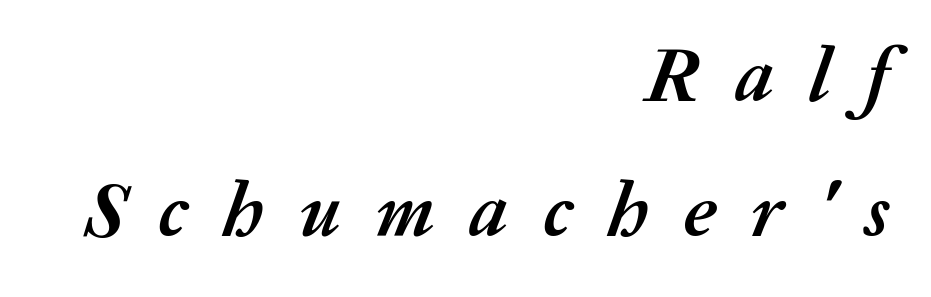
Q: Is the text bold? A: Yes.
Q: Is the text italic (slanted)? A: Yes, it leans right by about 20 degrees.
Q: Is the text underlined? A: No.
Q: How is the paragraph aligned? A: Right-aligned.
Q: Is the spacing between letters normal or unusually wide? A: Unusually wide.
Q: Width (condensed, normal, or wide)? A: Normal.
Q: Stroke contrast? A: Medium.
Q: x-height? A: Medium.
Q: Monospaced? A: No.
